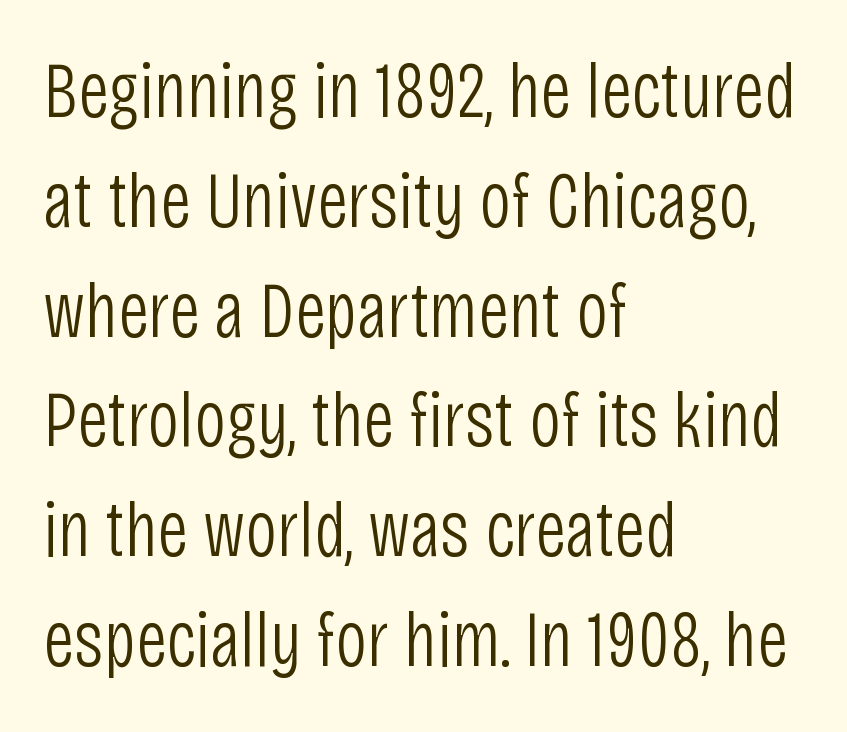
{"serif": "no", "italic": "no", "bold": "no", "weight": "light", "width": "condensed", "stroke_contrast": "low", "x_height": "large", "monospaced": "no", "underline": "no", "align": "left", "line_spacing": "normal", "line_spacing_ratio": 1.39, "letter_spacing": "normal", "letter_spacing_em": 0.0, "glyph_px": 79}
